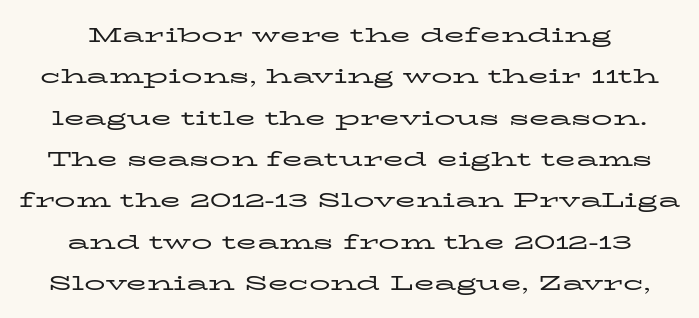
{"italic": "no", "bold": "no", "underline": "no", "line_spacing": "loose", "line_spacing_ratio": 1.97, "letter_spacing": "normal", "letter_spacing_em": 0.0, "glyph_px": 21}
